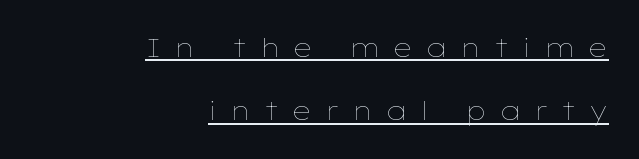
The image shows 26 px text type, upright; set right-aligned, loose line spacing (2.44x), unusually wide letter spacing (+0.49 em), underlined.
